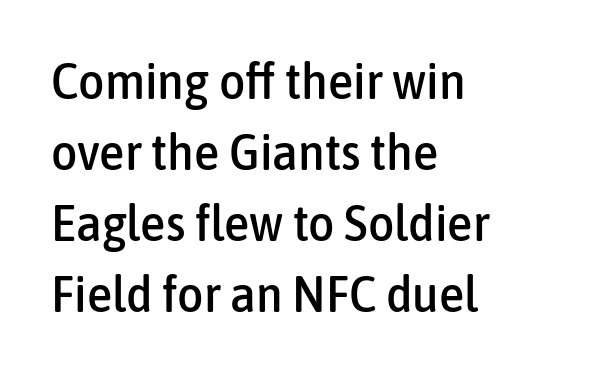
Layout note: lines flush left. Look at the tracking — it's just the regular setting, nothing added. Varying glyph widths throughout — classic text-font behaviour. The text was rendered using a sans face with plain stroke endings.
